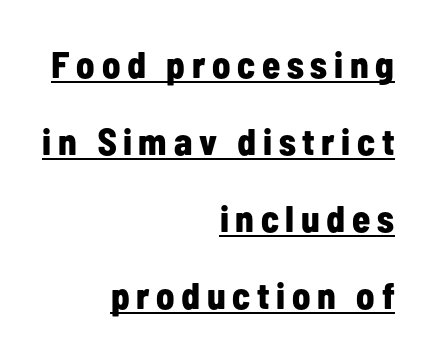
Q: Is the text bold? A: Yes.
Q: Is the text italic (slanted)? A: No, it is upright.
Q: Is the typeface a serif or a sans-serif typeface? A: Sans-serif.
Q: Is the text underlined? A: Yes.
Q: How is the paragraph aligned? A: Right-aligned.
Q: Is the spacing between lines tight, normal or loose? A: Loose.
Q: Width (condensed, normal, or wide)? A: Condensed.
Q: Stroke contrast? A: Low.
Q: x-height? A: Medium.
Q: Monospaced? A: No.
